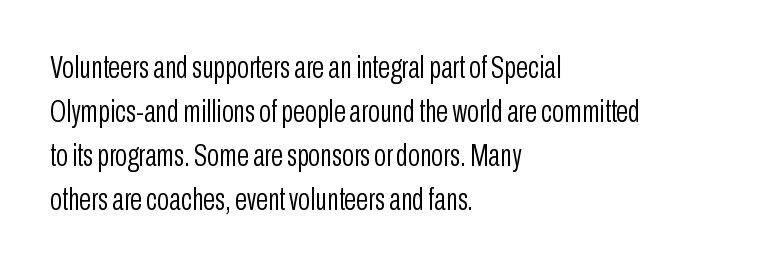
Weight: regular or lighter. Do the characters align in a grid? No, the font is proportional. Descenders are the only things crossing below the line. A roman cut, with each character standing at attention.
